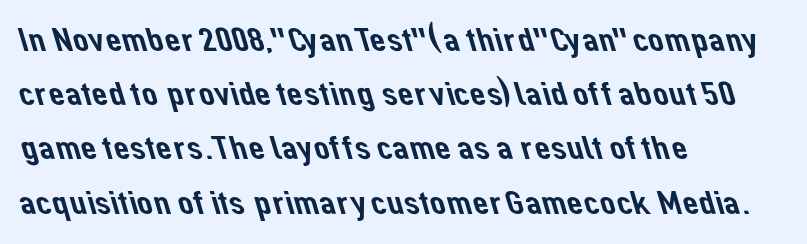
Each letter keeps its own natural width here, so spacing adapts to shape. Is the block centered? No — it sits flush against the left margin. Reading down the column, the eye jumps a familiar distance to each next line. Letter spacing: default. Typographically, this falls in the sans-serif category. Nobody drew a line under any word here.
